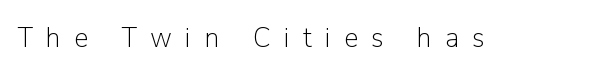
The rendering uses natural spacing where letterforms have individual widths. What kind of face is this? One without serifs — a sans. The string is rendered with underlining switched off. Stems here are at most as thick as an everyday book face.
